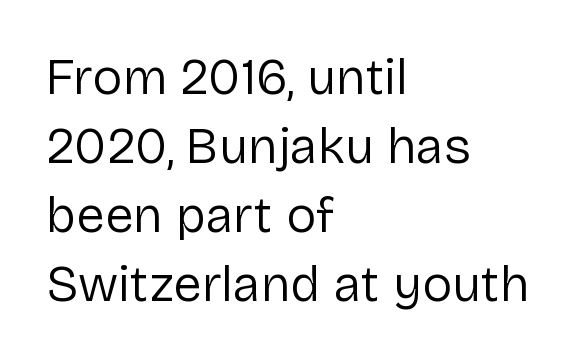
It's the straight-up-and-down kind of type. Letters rest on an invisible, unmarked baseline. Here the designer chose a conventional face with non-uniform glyph widths. This rendering employs a face without finishing strokes, i.e., a sans-serif.
